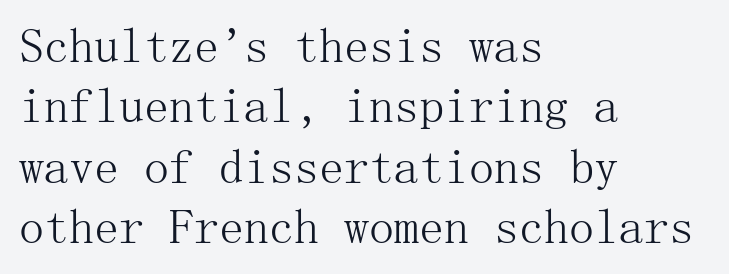
{"serif": "yes", "italic": "no", "bold": "no", "weight": "light", "width": "normal", "stroke_contrast": "medium", "x_height": "medium", "underline": "no", "align": "left", "line_spacing_ratio": 1.21, "letter_spacing": "normal", "letter_spacing_em": 0.0, "glyph_px": 50}
